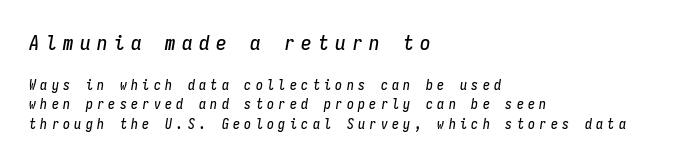
{"italic": "yes", "lean": "right", "slant_degrees": 9, "underline": "no", "align": "left", "line_spacing": "normal", "line_spacing_ratio": 1.42, "letter_spacing": "wide", "letter_spacing_em": 0.31, "larger_block": "first", "size_ratio": 1.5, "glyph_px": 21}
